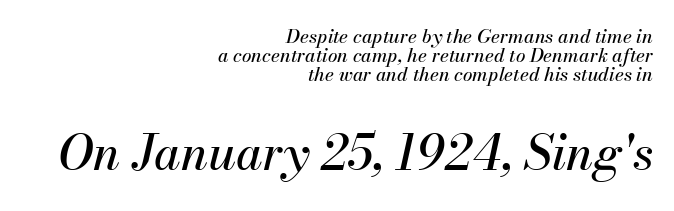
{"italic": "yes", "lean": "right", "slant_degrees": 13, "width": "normal", "stroke_contrast": "medium", "x_height": "small", "monospaced": "no", "underline": "no", "align": "right", "line_spacing": "tight", "line_spacing_ratio": 0.99, "letter_spacing": "normal", "letter_spacing_em": 0.0, "larger_block": "second", "size_ratio": 2.53, "glyph_px": 48}
